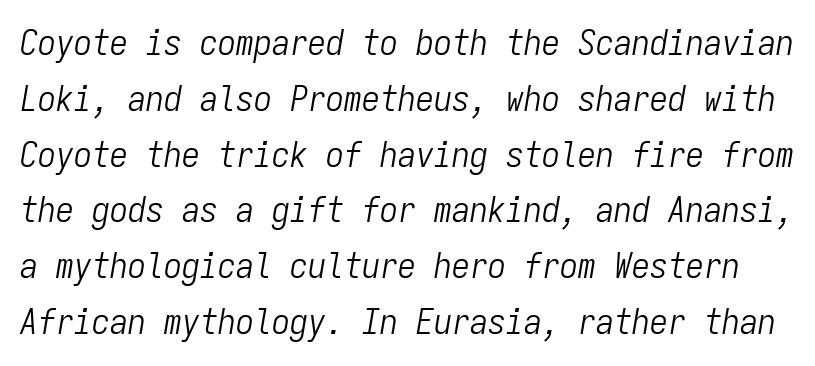
The font sits on the lighter half of the weight spectrum, regular included. The passage shown is typed in a monospace face where columns stay perfectly aligned. Normally led — the rows are evenly, conventionally spaced. Clear beneath every line of the passage. Observe the lean: these are italic letterforms.
